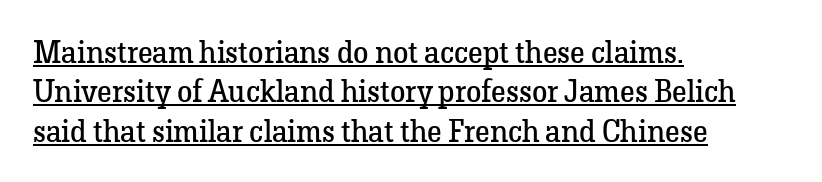
The image shows 31 px regular-weight serif type, upright; set left-aligned, normal line spacing (1.27x), normal letter spacing, underlined; low stroke contrast and a medium x-height.
